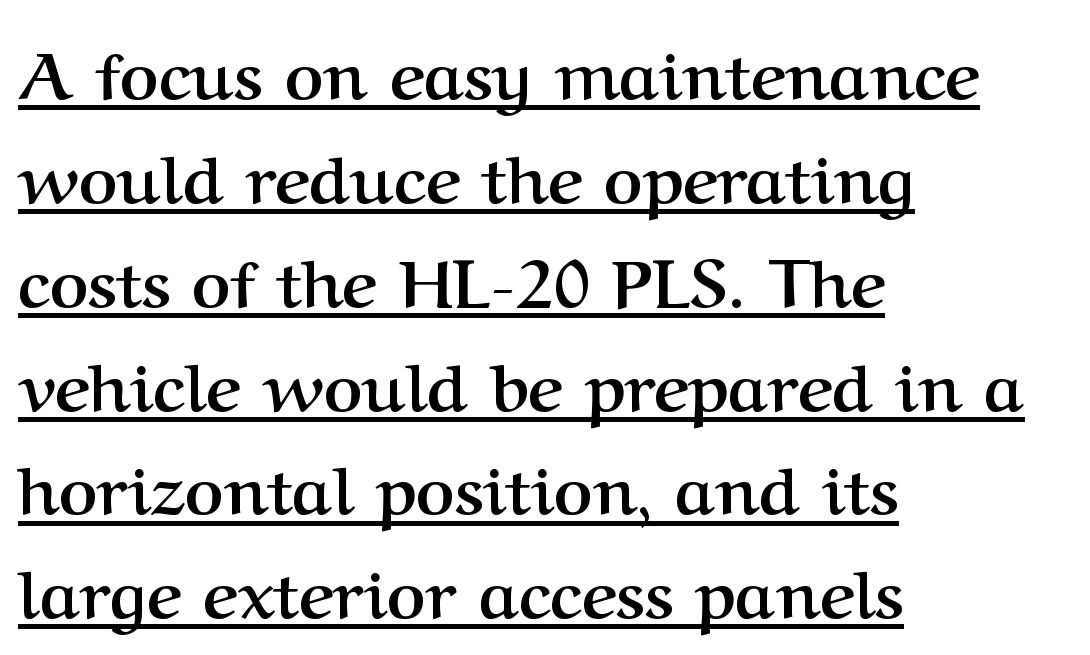
The letters advance in unequal steps, a hallmark of proportional type. A serif font was chosen for this passage. Honestly, the row spacing looks completely unremarkable. The ragged edge is on the right, which tells us the setting is flush left.
